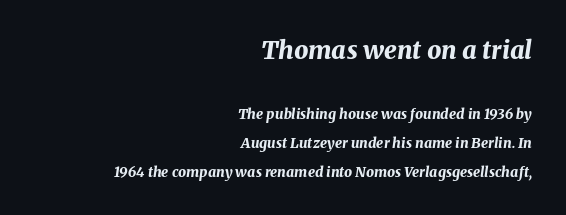
The image shows 25 px bold type, italic (leaning right); set right-aligned, loose line spacing (2.05x), normal letter spacing, not underlined; the first (top) block is 1.79x larger.
